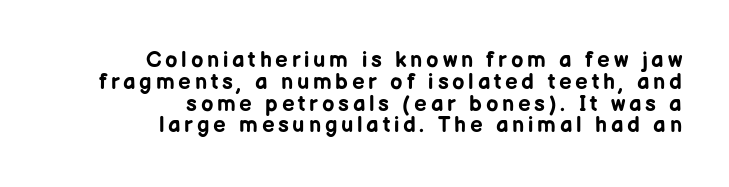
Interline gaps are noticeably narrow in this sample. In terms of posture, this sample is upright. These lines carry a lot of weight — the face is fully bold. Right-aligned paragraph, ragged on the left. This rendering features lettering with no underline.
